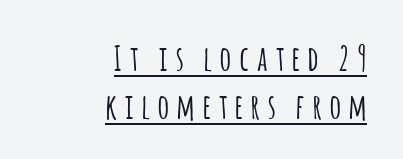
These lines stack with their right ends in a neat column. Typographically, this falls in the sans-serif category. Posture: upright roman. The passage shown is typed in a proportional face where columns would drift.
